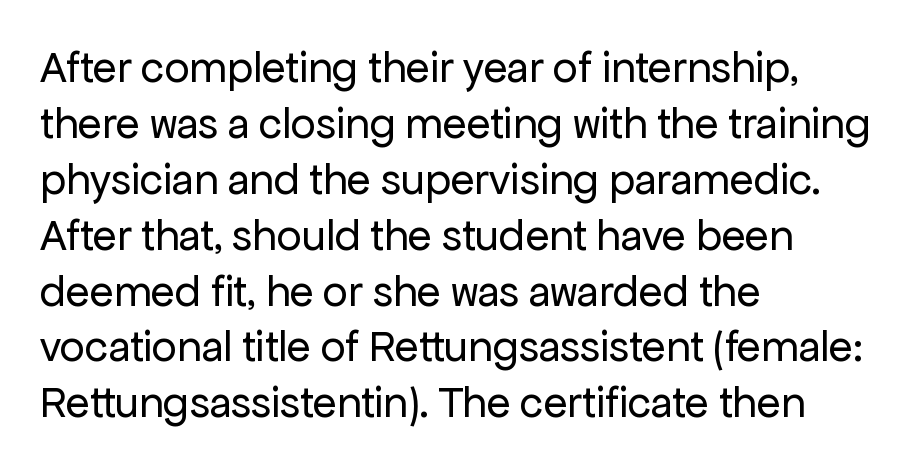
The image shows 44 px regular-weight sans-serif type, upright; set left-aligned, normal line spacing (1.27x), normal letter spacing, not underlined; low stroke contrast and a medium x-height.
